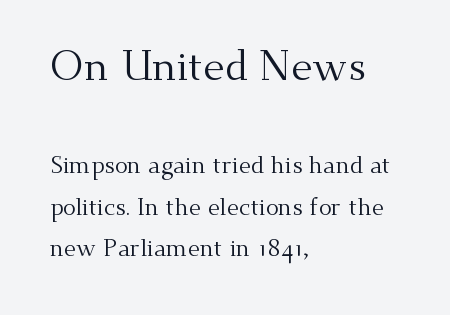
The image shows 42 px regular-weight serif type, upright; set left-aligned, line spacing 1.73x, normal letter spacing, not underlined; the first (top) block is 1.75x larger; medium stroke contrast and a small x-height.
